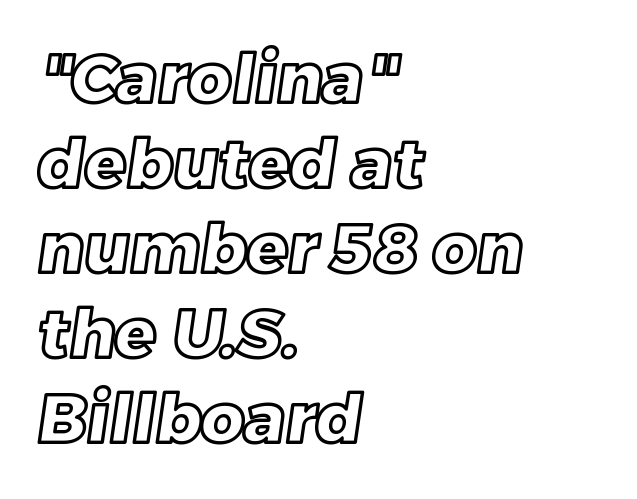
{"width": "normal", "x_height": "large", "monospaced": "no", "underline": "no", "align": "left", "line_spacing": "normal", "line_spacing_ratio": 1.25, "letter_spacing": "normal", "letter_spacing_em": 0.0, "glyph_px": 68}
